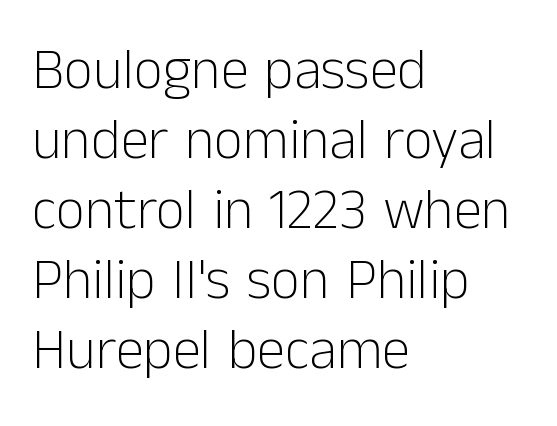
A light-to-regular cut is what we see here. Check the space under the baseline: it is left empty. Every character sits straight up, as roman type does. There is no visible air inserted between adjacent glyphs. Horizontal alignment here is leftward, the default for most running prose. No feet cap the strokes, marking this as sans-serif type.
